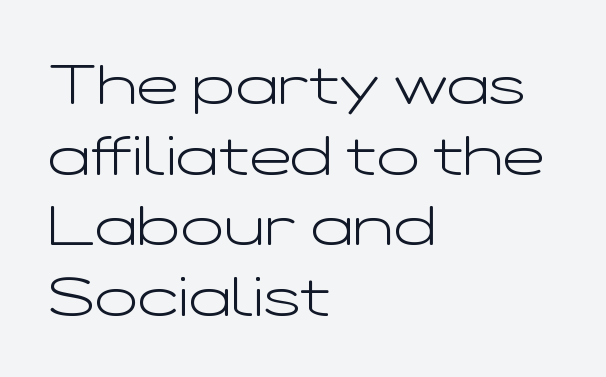
The image shows 56 px light, wide sans-serif type, upright; set left-aligned, normal line spacing (1.26x), normal letter spacing, not underlined; low stroke contrast and a medium x-height.
